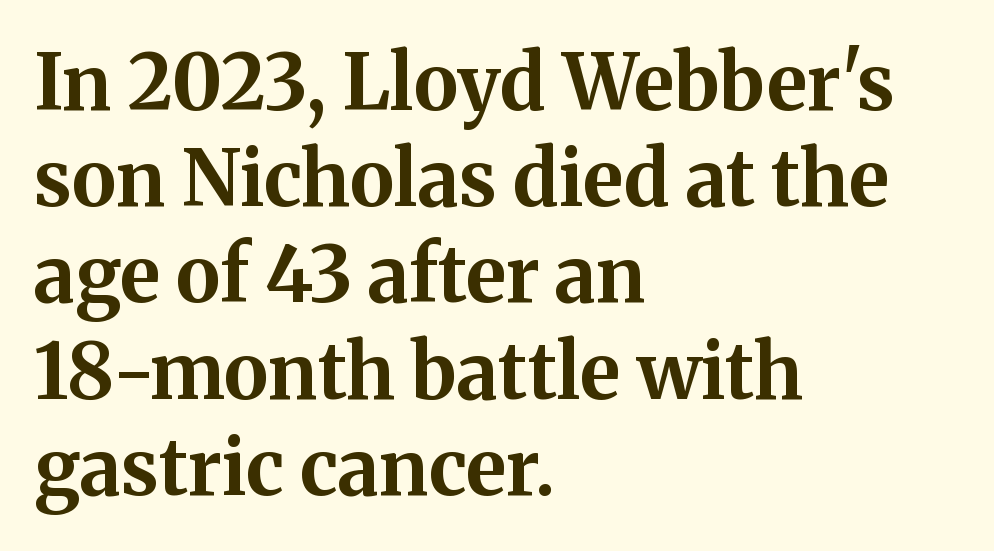
Q: Is the text bold? A: Yes.
Q: Is the text italic (slanted)? A: No, it is upright.
Q: Is the typeface a serif or a sans-serif typeface? A: Serif.
Q: Is the text underlined? A: No.
Q: How is the paragraph aligned? A: Left-aligned.
Q: Is the spacing between letters normal or unusually wide? A: Normal.
Q: Is the spacing between lines tight, normal or loose? A: Normal.
Q: Width (condensed, normal, or wide)? A: Normal.
Q: Stroke contrast? A: Medium.
Q: x-height? A: Medium.
Q: Monospaced? A: No.
